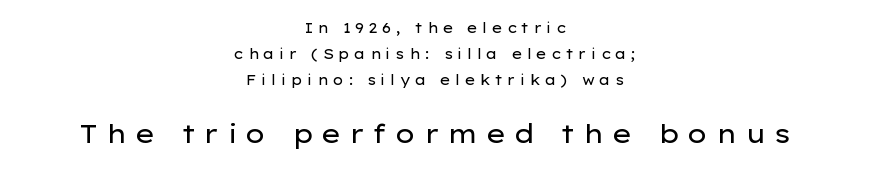
The image shows 26 px text type, upright; set centered, line spacing 1.84x, unusually wide letter spacing (+0.29 em), not underlined; the second (bottom) block is 1.86x larger.
